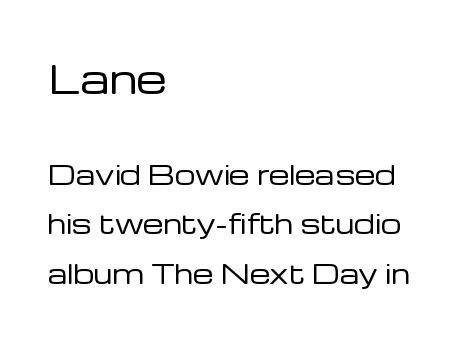
{"serif": "no", "italic": "no", "bold": "no", "weight": "regular", "width": "normal", "stroke_contrast": "low", "x_height": "medium", "monospaced": "no", "underline": "no", "align": "left", "line_spacing": "loose", "line_spacing_ratio": 1.91, "letter_spacing": "normal", "letter_spacing_em": 0.0, "larger_block": "first", "size_ratio": 1.5, "glyph_px": 39}
